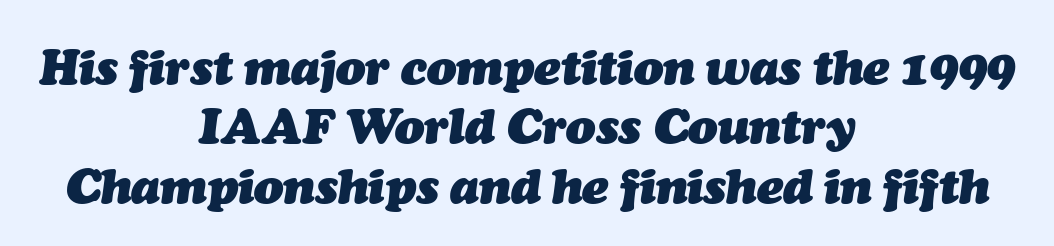
As a designer I'd log this as weight 700, bold. You could not count columns in this text — the font is proportionally spaced. In CSS terms this would be text-align: center. The text carries the slant typical of an italic or oblique font. The tracking reads as untouched default to a designer's eye. The baseline area is clear.
